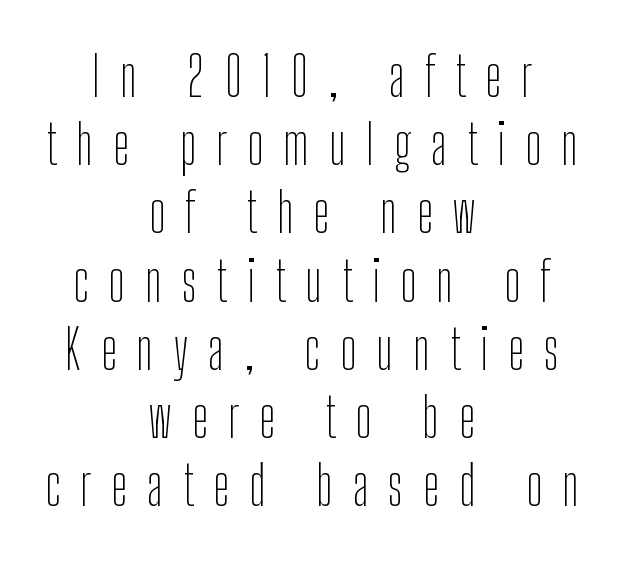
Honestly, there is no underline to notice here at all. The whitespace from short lines is split evenly between both sides. Weight: regular or lighter. This sample uses expanded letter spacing, leaving extra air between glyphs. I'd call this a sans setting — the letters go barefoot. The letters stand upright; this is a roman face.
